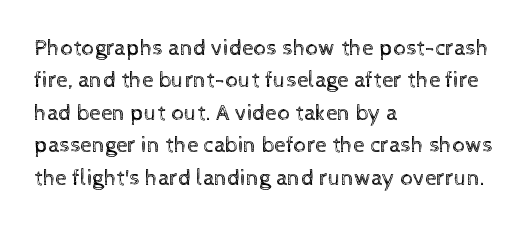
{"italic": "no", "bold": "no", "underline": "no", "align": "left", "line_spacing": "normal", "line_spacing_ratio": 1.41, "letter_spacing": "normal", "letter_spacing_em": 0.0, "glyph_px": 23}
